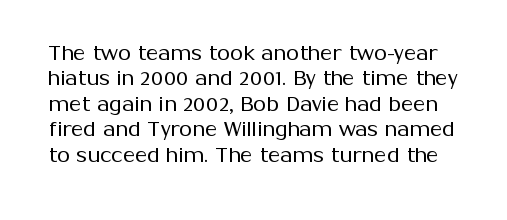
Vertical stems look standard width or narrower in stroke. This sample uses plain, unmodified letter spacing. Words float on clear page, feet unadorned. You can tell it's not italic because the verticals are truly vertical.
